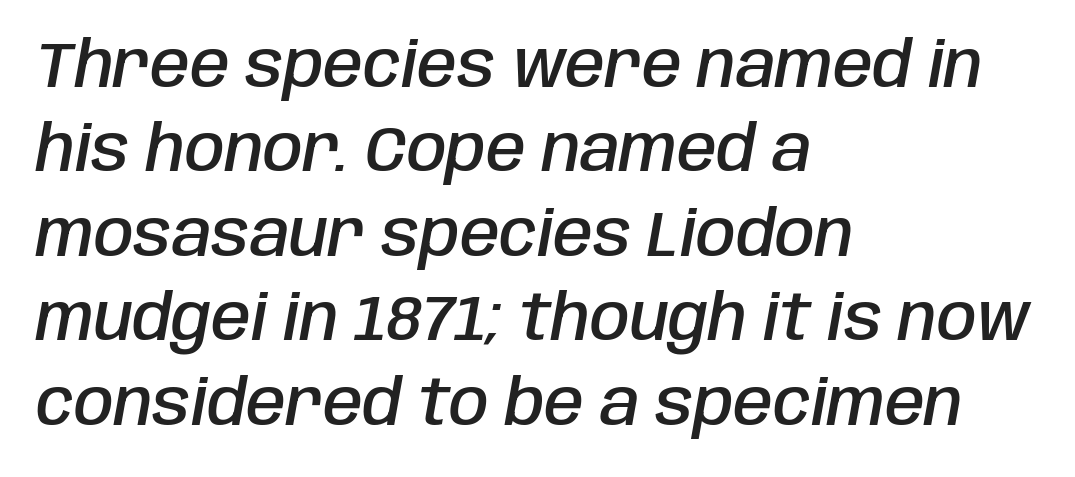
The image shows 64 px semibold, condensed type, italic (leaning right); set left-aligned, normal line spacing (1.32x), normal letter spacing, not underlined; low stroke contrast and a large x-height.
